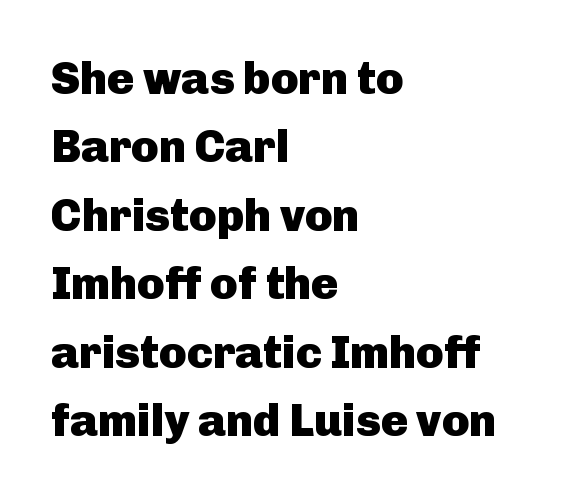
The image shows 45 px heavy sans-serif type, upright; set left-aligned, normal line spacing (1.52x), normal letter spacing, not underlined; low stroke contrast and a medium x-height.
